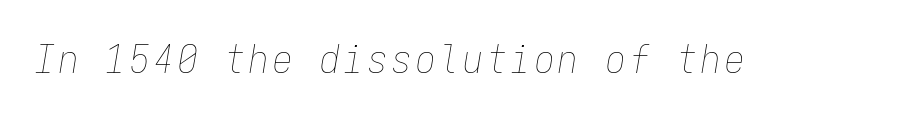
The image shows 39 px thin, condensed type, italic (leaning right), monospaced; set not underlined; low stroke contrast and a medium x-height.
